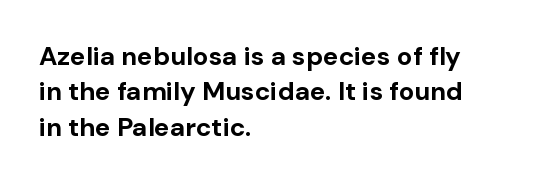
Normally led — the rows are evenly, conventionally spaced. A roman cut, with each character standing at attention. The gaps between neighbouring characters are ordinary and unremarkable. The words here are not underlined. Left-aligned paragraph, ragged on the right. The typesetting leans heavy: a genuine bold.
